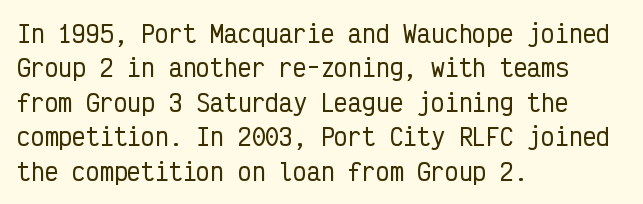
The image shows 23 px text type, upright; set left-aligned, normal line spacing (1.5x), normal letter spacing, not underlined.
